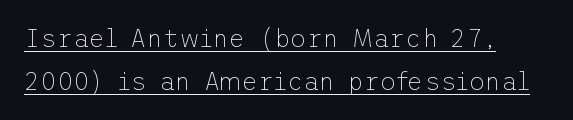
Compared with a typical body face, this is equally light or lighter still. All the whitespace from short lines collects on the right. Is the letter spacing exaggerated? No — it looks like the ordinary default. Rendered with straight, roman letterforms.
